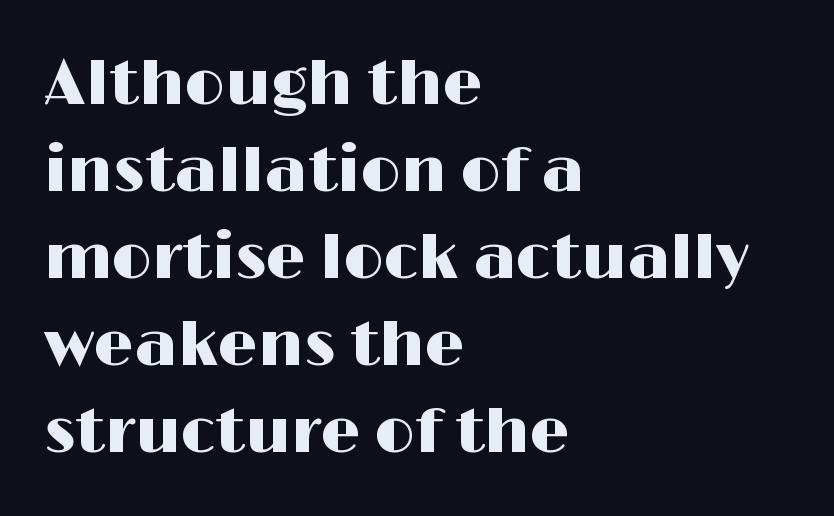
The typesetter chose a ragged-right arrangement here. The space directly below the letters is spotless. Classification — sans serif. Spacing verdict: proportional, widths tailored to each character. Baseline-to-baseline distance is the conventional proportion of letter height. Inter-character spacing is left at the font's built-in metrics.
